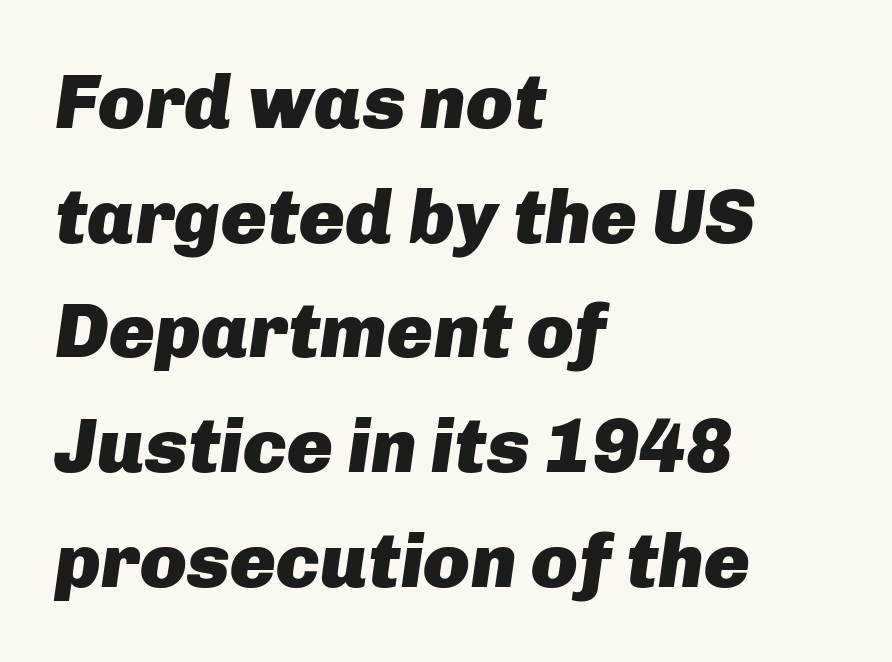
{"italic": "yes", "lean": "right", "slant_degrees": 8, "bold": "yes", "weight": "heavy", "width": "normal", "stroke_contrast": "low", "x_height": "medium", "monospaced": "no", "underline": "no", "align": "left", "line_spacing": "normal", "line_spacing_ratio": 1.49, "letter_spacing": "normal", "letter_spacing_em": 0.0, "glyph_px": 77}
